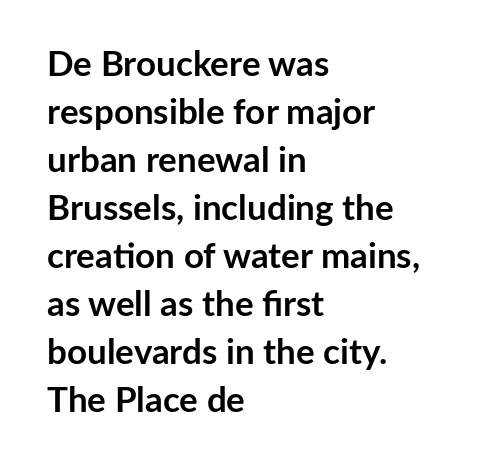
The image shows 35 px semibold sans-serif type, upright; set left-aligned, normal line spacing (1.37x), normal letter spacing, not underlined; low stroke contrast and a medium x-height.
